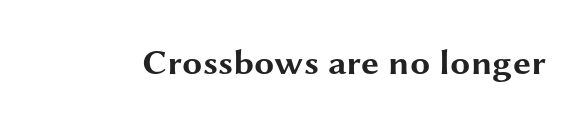
Q: Is the text bold? A: Yes.
Q: Is the text italic (slanted)? A: No, it is upright.
Q: Is the typeface a serif or a sans-serif typeface? A: Sans-serif.
Q: Is the text underlined? A: No.
Q: Is the spacing between letters normal or unusually wide? A: Normal.
Q: Width (condensed, normal, or wide)? A: Wide.
Q: Stroke contrast? A: Medium.
Q: x-height? A: Medium.
Q: Monospaced? A: No.
